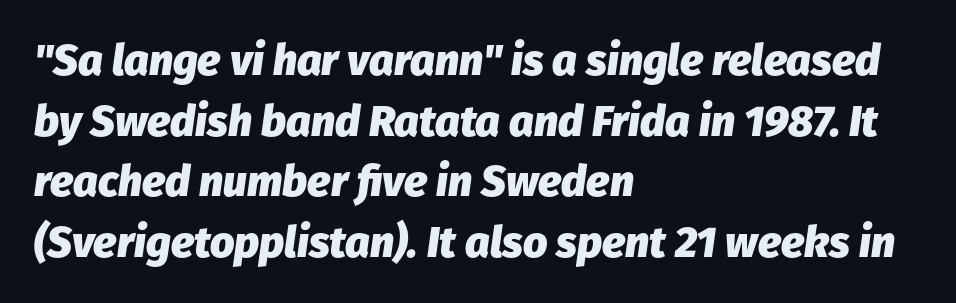
The image shows 43 px heavy type, italic (leaning right); set left-aligned, normal line spacing (1.41x), normal letter spacing, not underlined; low stroke contrast and a medium x-height.
